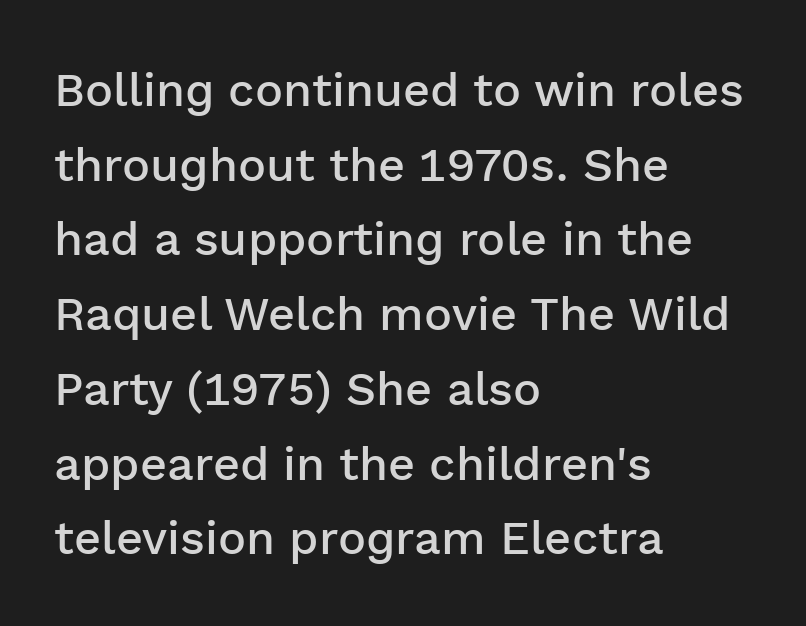
If you drew a ruler down the left edge, every line would touch it. A semibold gives these letters moderate extra thickness, short of bold. The foot of each line stays bare and open. Every stem runs plumb, perpendicular to the baseline. The rendering uses natural spacing where letterforms have individual widths. The passage shown stacks its lines at a standard gap.
